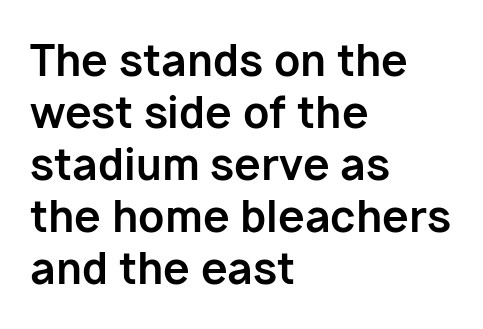
The image shows 43 px bold sans-serif type, upright; set left-aligned, line spacing 1.21x, normal letter spacing, not underlined; low stroke contrast and a medium x-height.
